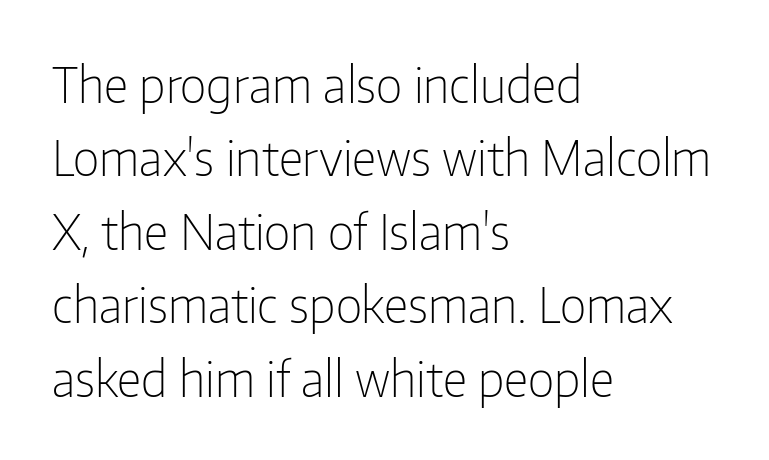
Q: Is the text bold? A: No.
Q: Is the text italic (slanted)? A: No, it is upright.
Q: Is the typeface a serif or a sans-serif typeface? A: Sans-serif.
Q: Is the text underlined? A: No.
Q: How is the paragraph aligned? A: Left-aligned.
Q: Is the spacing between letters normal or unusually wide? A: Normal.
Q: Is the spacing between lines tight, normal or loose? A: Normal.
Q: Width (condensed, normal, or wide)? A: Condensed.
Q: Stroke contrast? A: Low.
Q: x-height? A: Medium.
Q: Monospaced? A: No.
